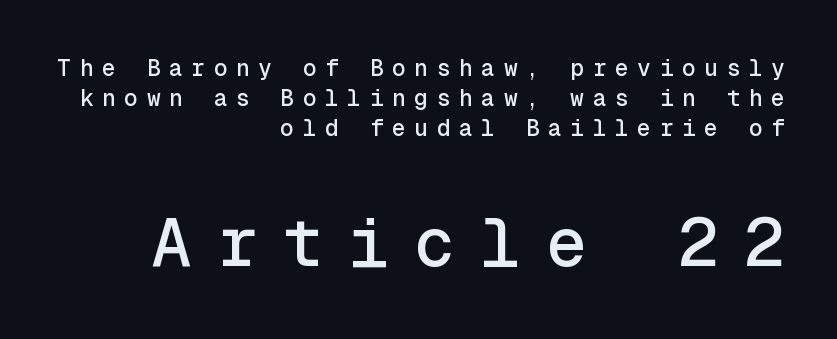
Q: Is the text italic (slanted)? A: No, it is upright.
Q: Is the typeface a serif or a sans-serif typeface? A: Sans-serif.
Q: Is the text underlined? A: No.
Q: How is the paragraph aligned? A: Right-aligned.
Q: Is the spacing between letters normal or unusually wide? A: Unusually wide.
Q: Is the spacing between lines tight, normal or loose? A: Normal.
Q: Which block of text is set in a larger size, the first (top) or the second (bottom)? A: The second (bottom) one.
Q: Width (condensed, normal, or wide)? A: Normal.
Q: x-height? A: Medium.
Q: Monospaced? A: Yes.
